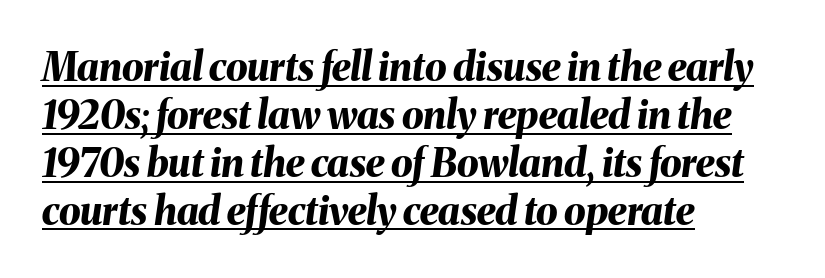
Weight check: bold — yes, fully. If you drew a line through each stem, it would be angled. The rag falls on the right side of this text block. This sample has the flowing, uneven cadence of proportional lettering. Somebody hit Ctrl+U on this one — the words are underlined.
